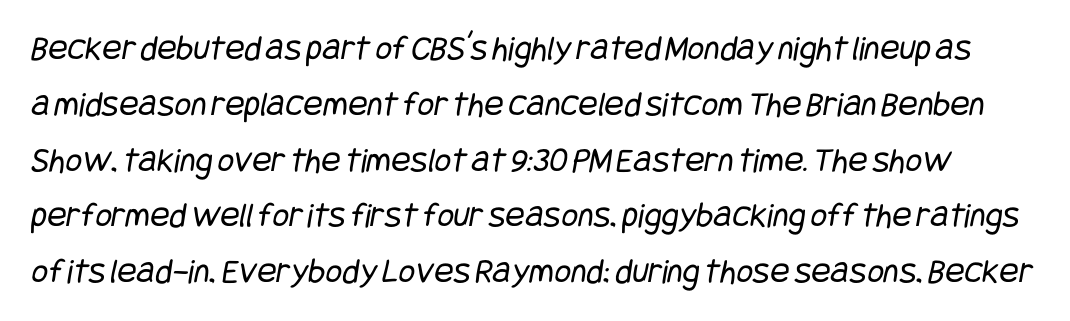
Q: Is the text bold? A: No.
Q: Is the typeface a serif or a sans-serif typeface? A: Sans-serif.
Q: Is the text underlined? A: No.
Q: Is the spacing between letters normal or unusually wide? A: Normal.
Q: Is the spacing between lines tight, normal or loose? A: Normal.
Q: Width (condensed, normal, or wide)? A: Condensed.
Q: Stroke contrast? A: Low.
Q: x-height? A: Large.
